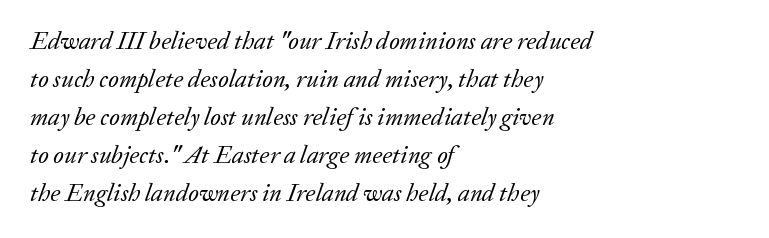
Q: Is the text bold? A: No.
Q: Is the text italic (slanted)? A: Yes, it leans right by about 20 degrees.
Q: Is the text underlined? A: No.
Q: How is the paragraph aligned? A: Left-aligned.
Q: Is the spacing between letters normal or unusually wide? A: Normal.
Q: Is the spacing between lines tight, normal or loose? A: Normal.
